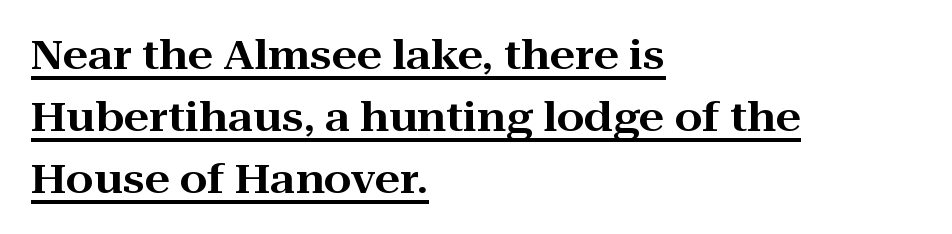
{"serif": "yes", "italic": "no", "width": "wide", "stroke_contrast": "high", "x_height": "medium", "monospaced": "no", "underline": "yes", "align": "left", "line_spacing": "normal", "line_spacing_ratio": 1.55, "letter_spacing": "normal", "letter_spacing_em": 0.0, "glyph_px": 40}
